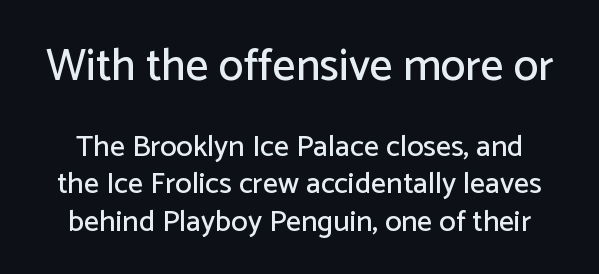
The baseline area is clear. This sample uses plain, unmodified letter spacing. Nope, not italic — everything's standing straight. This is sans-serif lettering, the kind often seen on screens and signage. Rows of type keep a routine distance in the vertical direction.
